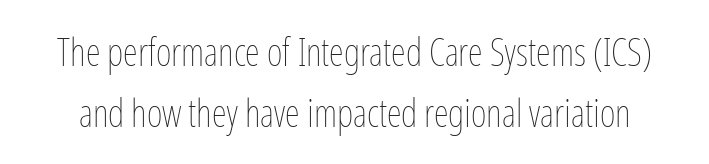
{"italic": "no", "bold": "no", "weight": "thin", "width": "condensed", "stroke_contrast": "low", "x_height": "medium", "monospaced": "no", "underline": "no", "line_spacing": "normal", "line_spacing_ratio": 1.6, "letter_spacing": "normal", "letter_spacing_em": 0.0, "glyph_px": 38}
